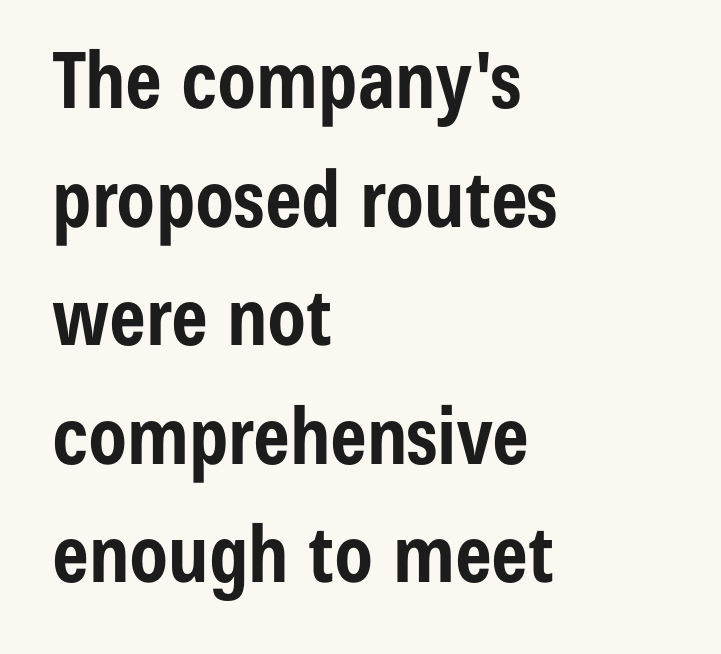
Q: Is the text bold? A: Yes.
Q: Is the text italic (slanted)? A: No, it is upright.
Q: Is the typeface a serif or a sans-serif typeface? A: Sans-serif.
Q: Is the text underlined? A: No.
Q: How is the paragraph aligned? A: Left-aligned.
Q: Is the spacing between letters normal or unusually wide? A: Normal.
Q: Is the spacing between lines tight, normal or loose? A: Normal.
Q: Width (condensed, normal, or wide)? A: Condensed.
Q: Stroke contrast? A: Low.
Q: x-height? A: Medium.
Q: Monospaced? A: No.
